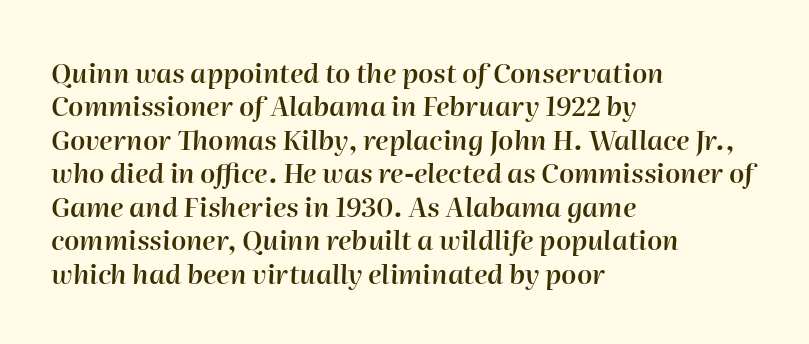
Q: Is the text bold? A: Semi-bold.
Q: Is the text italic (slanted)? A: Yes, it leans right by about 2 degrees.
Q: Is the text underlined? A: No.
Q: How is the paragraph aligned? A: Left-aligned.
Q: Is the spacing between letters normal or unusually wide? A: Normal.
